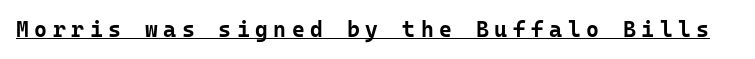
The image shows 22 px bold type, upright; set unusually wide letter spacing (+0.25 em), underlined.
